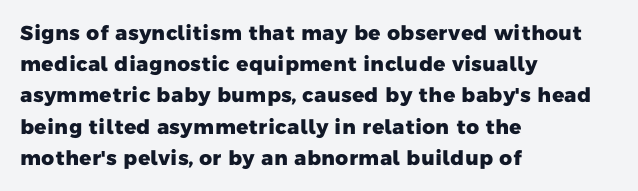
Left-aligned paragraph, ragged on the right. Is there much room between lines? A standard amount, neither cramped nor airy. Compared with typical body copy, the letter spacing here is the same. The sample has been set heavy, in full bold. Honestly, there is no underline to notice here at all.
